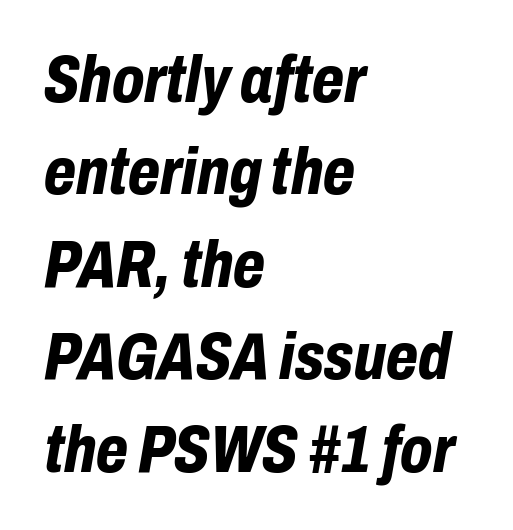
The image shows 66 px bold, condensed type, italic (leaning right); set left-aligned, normal line spacing (1.4x), normal letter spacing, not underlined; low stroke contrast and a medium x-height.
